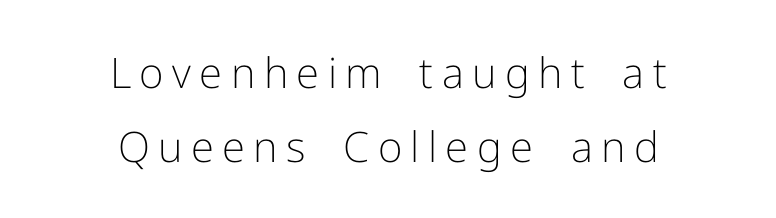
The image shows 42 px light sans-serif type, upright; set centered, line spacing 1.76x, unusually wide letter spacing (+0.2 em), not underlined; low stroke contrast and a medium x-height.
